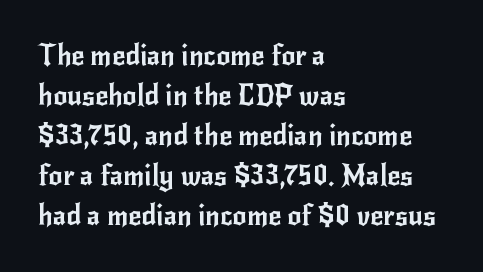
{"serif": "no", "italic": "no", "width": "normal", "stroke_contrast": "low", "x_height": "small", "monospaced": "no", "underline": "no", "align": "left", "line_spacing": "normal", "line_spacing_ratio": 1.43, "letter_spacing": "normal", "letter_spacing_em": 0.0, "glyph_px": 28}
